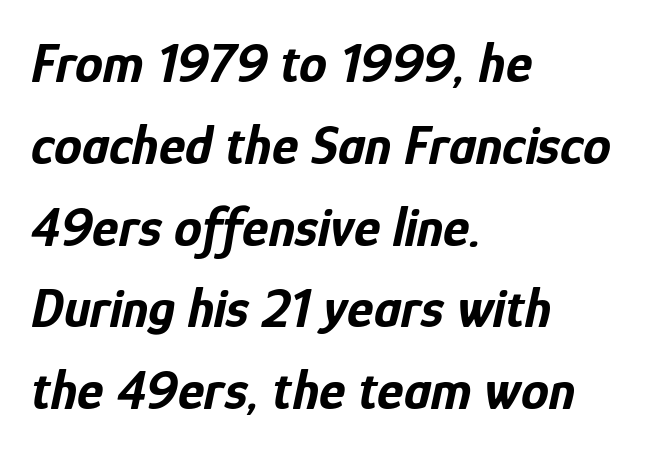
Q: Is the text bold? A: Yes.
Q: Is the text italic (slanted)? A: Yes, it leans right by about 12 degrees.
Q: Is the text underlined? A: No.
Q: How is the paragraph aligned? A: Left-aligned.
Q: Is the spacing between letters normal or unusually wide? A: Normal.
Q: Is the spacing between lines tight, normal or loose? A: Normal.
Q: Width (condensed, normal, or wide)? A: Condensed.
Q: Stroke contrast? A: Low.
Q: x-height? A: Medium.
Q: Monospaced? A: No.
